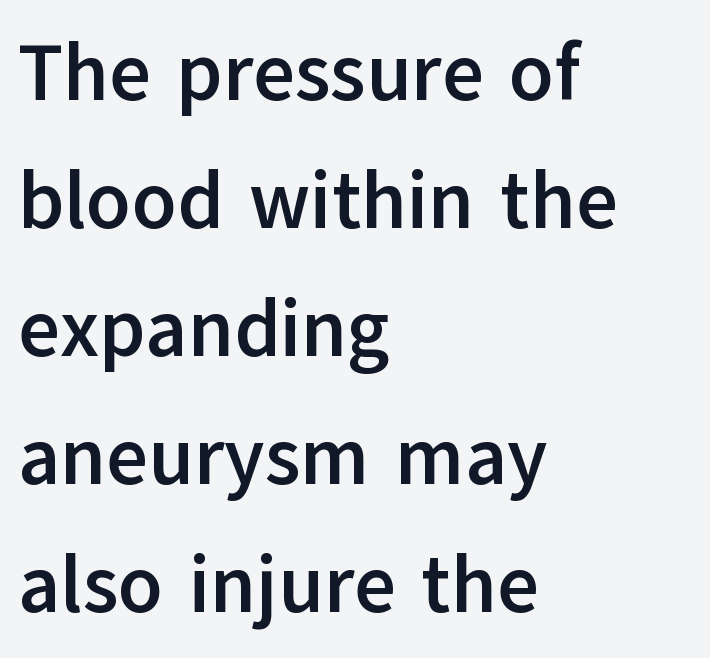
{"serif": "no", "italic": "no", "bold": "yes", "weight": "semibold", "width": "normal", "stroke_contrast": "low", "x_height": "medium", "monospaced": "no", "underline": "no", "align": "left", "line_spacing": "normal", "line_spacing_ratio": 1.6, "letter_spacing": "normal", "letter_spacing_em": 0.0, "glyph_px": 80}
